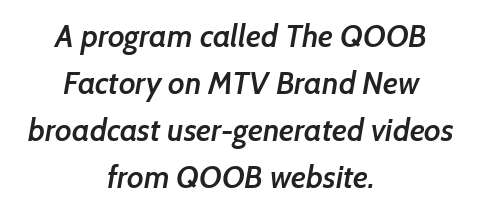
The image shows 31 px semibold sans-serif type; set centered, normal line spacing (1.52x), normal letter spacing, not underlined; low stroke contrast and a medium x-height.
